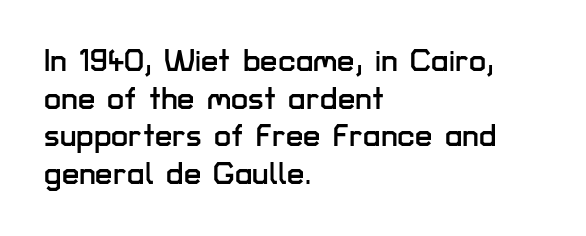
Q: Is the text italic (slanted)? A: No, it is upright.
Q: Is the typeface a serif or a sans-serif typeface? A: Sans-serif.
Q: Is the text underlined? A: No.
Q: How is the paragraph aligned? A: Left-aligned.
Q: Is the spacing between letters normal or unusually wide? A: Normal.
Q: Width (condensed, normal, or wide)? A: Normal.
Q: Stroke contrast? A: Low.
Q: x-height? A: Medium.
Q: Monospaced? A: No.
